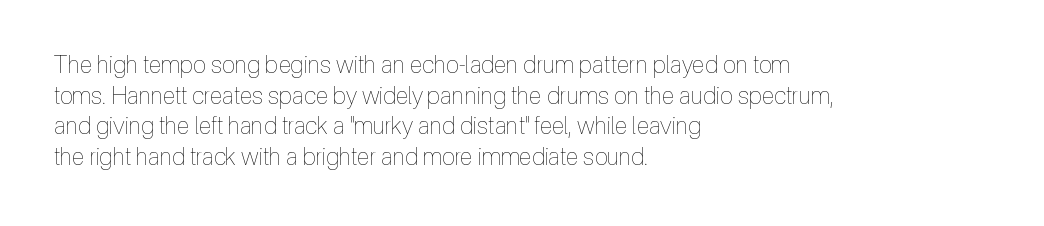
Q: Is the text bold? A: No.
Q: Is the text italic (slanted)? A: No, it is upright.
Q: Is the text underlined? A: No.
Q: How is the paragraph aligned? A: Left-aligned.
Q: Is the spacing between letters normal or unusually wide? A: Normal.
Q: Is the spacing between lines tight, normal or loose? A: Normal.
